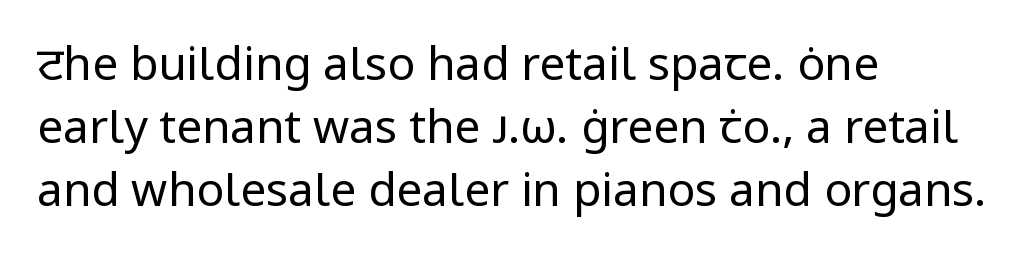
The ragged edge is on the right, which tells us the setting is flush left. The string is rendered with underlining switched off. This sample uses an upright cut, with every glyph sitting square on the baseline. Horizontal bands of white between lines are of average thickness.
